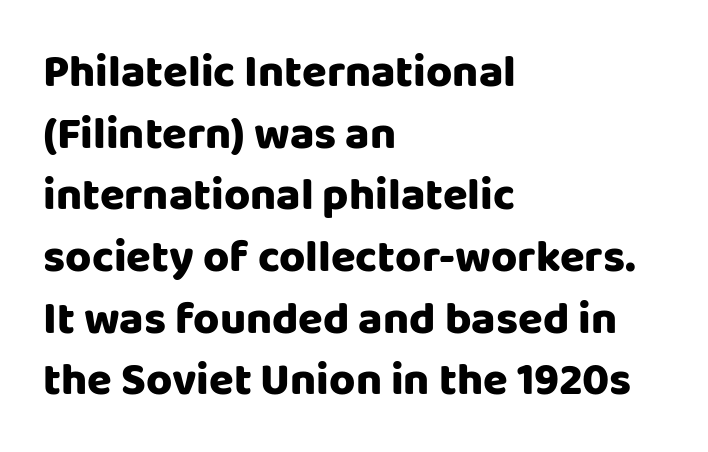
Q: Is the text italic (slanted)? A: No, it is upright.
Q: Is the typeface a serif or a sans-serif typeface? A: Sans-serif.
Q: Is the text underlined? A: No.
Q: How is the paragraph aligned? A: Left-aligned.
Q: Is the spacing between letters normal or unusually wide? A: Normal.
Q: Is the spacing between lines tight, normal or loose? A: Normal.
Q: Width (condensed, normal, or wide)? A: Normal.
Q: Stroke contrast? A: Low.
Q: x-height? A: Large.
Q: Monospaced? A: No.
